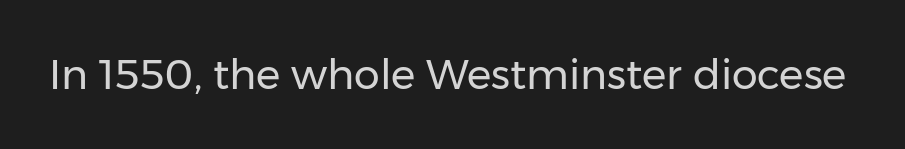
{"serif": "no", "italic": "no", "bold": "no", "weight": "regular", "width": "normal", "stroke_contrast": "low", "x_height": "medium", "monospaced": "no", "underline": "no", "letter_spacing": "normal", "letter_spacing_em": 0.0, "glyph_px": 41}
